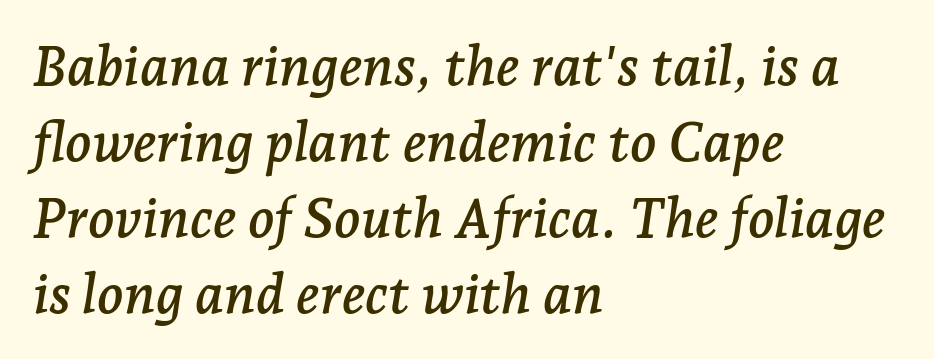
{"serif": "yes", "italic": "yes", "lean": "right", "slant_degrees": 7, "width": "normal", "stroke_contrast": "low", "x_height": "medium", "monospaced": "no", "underline": "no", "align": "left", "line_spacing": "normal", "line_spacing_ratio": 1.38, "letter_spacing": "normal", "letter_spacing_em": 0.0, "glyph_px": 55}
